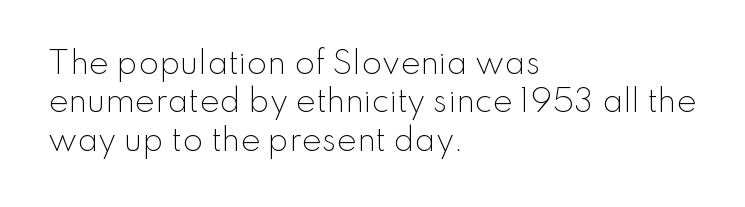
Does the type have serifs? No, each stem ends abruptly. Do the letters lean? They stand straight. Quick note: underline off. Teacher's note: observe the even left margin — that is flush-left alignment. These lines keep a tight, regular rhythm from letter to letter. The face used here is proportionally spaced, like ordinary book or web type.
